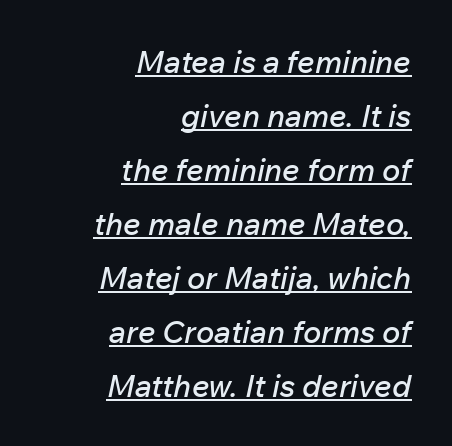
This is underlined copy, the kind a proofreader might mark for attention. Does the copy run flush right? Yes — the right margin is perfectly even. Characters follow at the spacing the type designer built in. The font's italic variant was chosen for this text.
